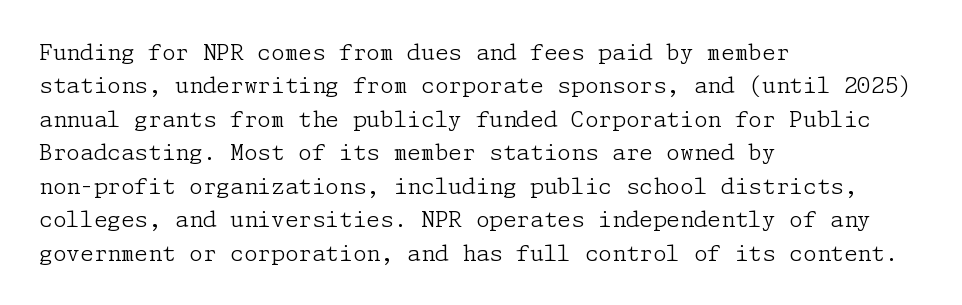
Q: Is the text bold? A: No.
Q: Is the text italic (slanted)? A: No, it is upright.
Q: Is the text underlined? A: No.
Q: How is the paragraph aligned? A: Left-aligned.
Q: Is the spacing between letters normal or unusually wide? A: Normal.
Q: Is the spacing between lines tight, normal or loose? A: Normal.
